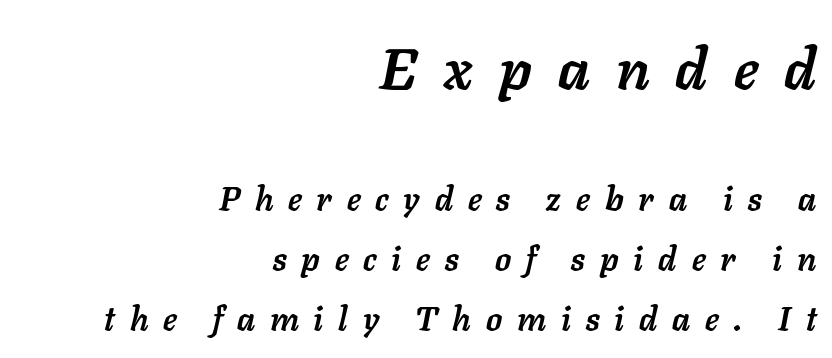
{"italic": "yes", "lean": "right", "slant_degrees": 11, "bold": "yes", "weight": "semibold", "width": "normal", "stroke_contrast": "low", "x_height": "medium", "monospaced": "no", "underline": "no", "align": "right", "line_spacing_ratio": 1.83, "letter_spacing": "wide", "letter_spacing_em": 0.45, "larger_block": "first", "size_ratio": 1.76, "glyph_px": 58}
